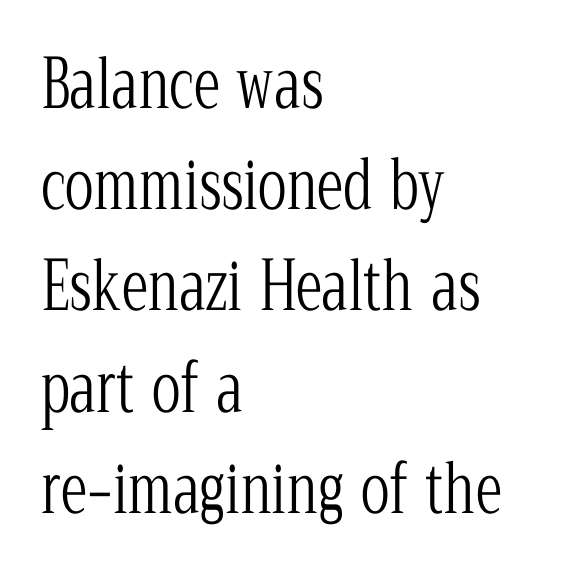
Q: Is the text bold? A: No.
Q: Is the text italic (slanted)? A: No, it is upright.
Q: Is the typeface a serif or a sans-serif typeface? A: Serif.
Q: Is the text underlined? A: No.
Q: How is the paragraph aligned? A: Left-aligned.
Q: Is the spacing between letters normal or unusually wide? A: Normal.
Q: Is the spacing between lines tight, normal or loose? A: Normal.
Q: Width (condensed, normal, or wide)? A: Condensed.
Q: Stroke contrast? A: Low.
Q: x-height? A: Medium.
Q: Monospaced? A: No.
